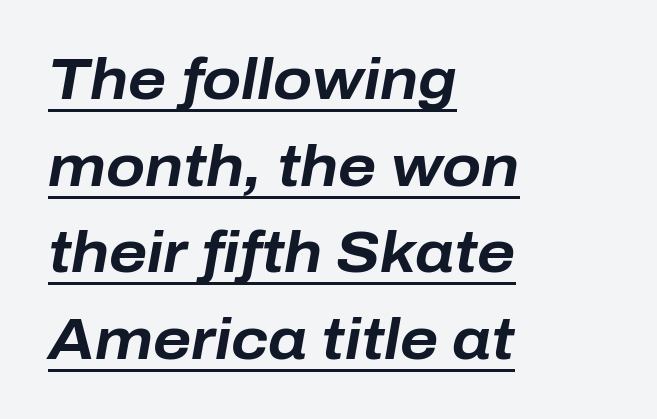
The image shows 57 px bold type, italic (leaning right); set left-aligned, normal line spacing (1.52x), normal letter spacing, underlined; low stroke contrast and a medium x-height.
